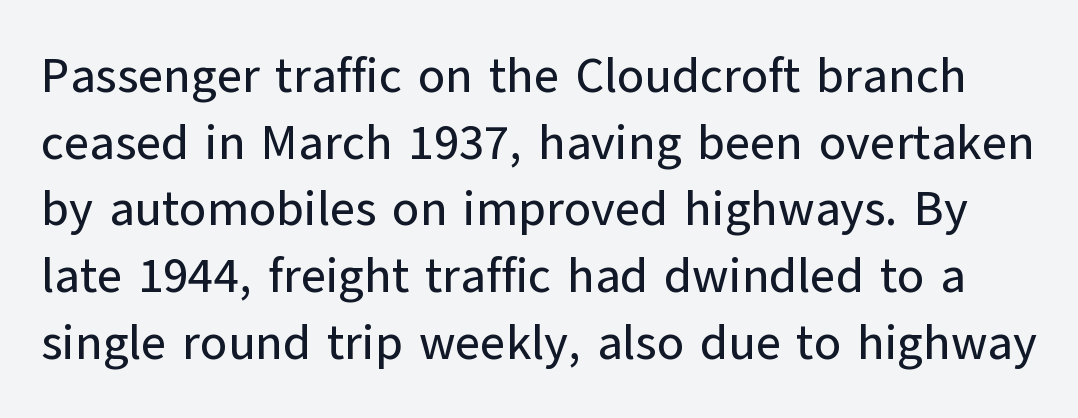
{"serif": "no", "italic": "no", "width": "normal", "stroke_contrast": "low", "x_height": "medium", "monospaced": "no", "underline": "no", "line_spacing": "normal", "line_spacing_ratio": 1.36, "letter_spacing": "normal", "letter_spacing_em": 0.0, "glyph_px": 49}
